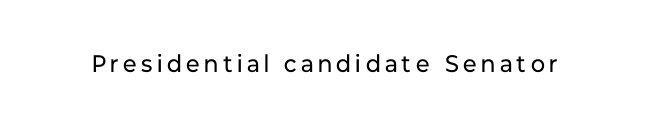
{"italic": "no", "bold": "no", "underline": "no", "glyph_px": 24}
